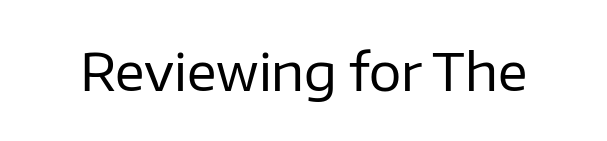
Compared with a typical body face, this is equally light or lighter still. Is the letter spacing exaggerated? No — it looks like the ordinary default. The font family rendered here belongs to the sans-serif group. Just letters on the line, the space beneath them empty. Vertical strokes here are truly vertical. You could not count columns in this text — the font is proportionally spaced.
